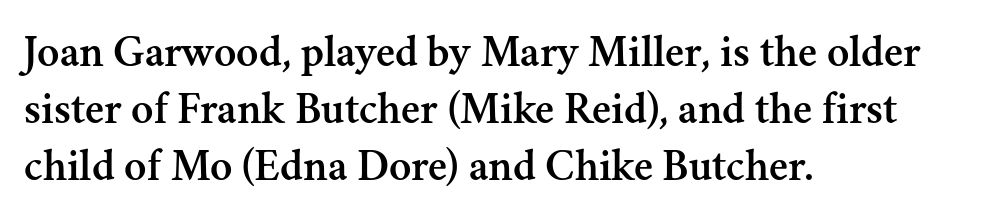
Q: Is the text italic (slanted)? A: No, it is upright.
Q: Is the typeface a serif or a sans-serif typeface? A: Serif.
Q: Is the text underlined? A: No.
Q: How is the paragraph aligned? A: Left-aligned.
Q: Is the spacing between letters normal or unusually wide? A: Normal.
Q: Width (condensed, normal, or wide)? A: Normal.
Q: Stroke contrast? A: Medium.
Q: x-height? A: Small.
Q: Monospaced? A: No.
